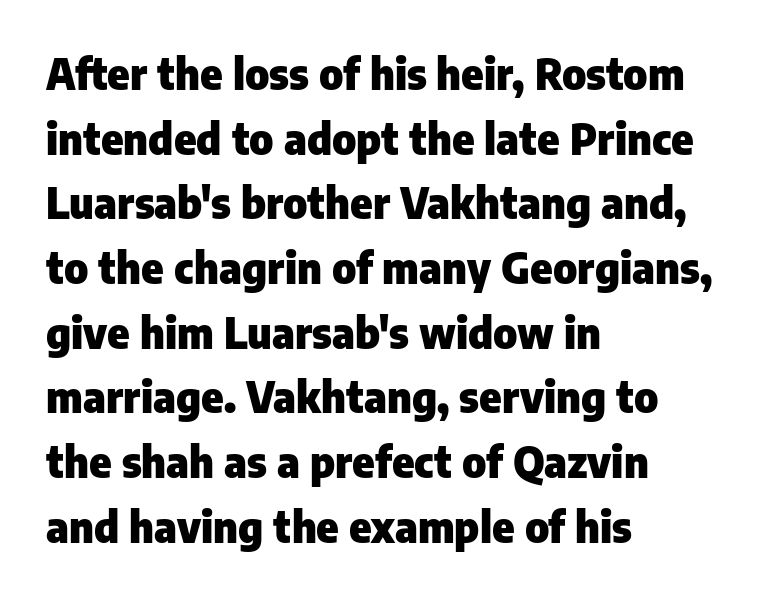
Check the space under the baseline: it is left empty. A typesetter would call this proportional, since set widths differ per character. Does the leading feel generous? No, just average. The type sits square on the baseline with zero lean.
